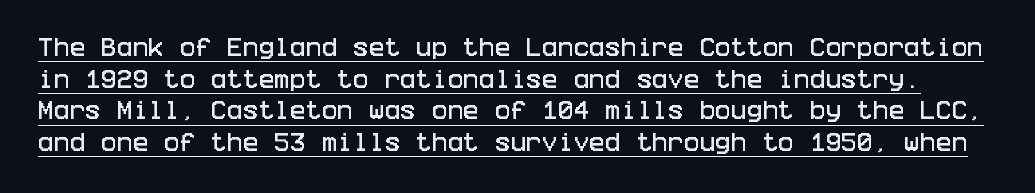
This block has exactly the height ordinary leading produces. No italicization has been applied; the sample stays upright. In designer terms, the underline attribute is active on this setting. Default kerning and tracking; the words read as compact shapes.
